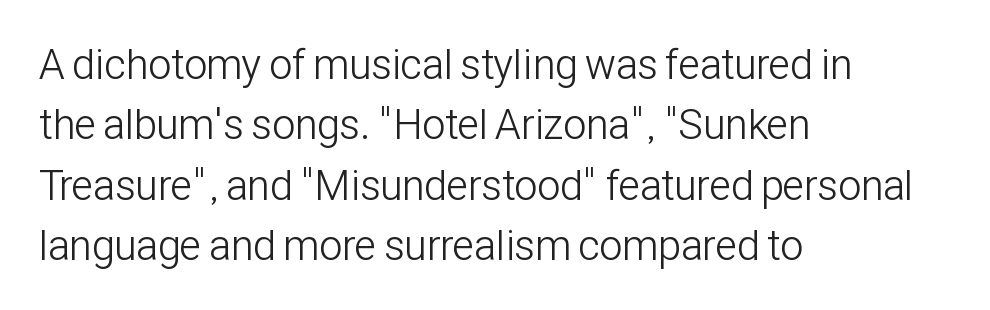
Words appear dense and cohesive because spacing is normal. Regular leading. Each letter keeps its own natural width here, so spacing adapts to shape. The characters are drawn with everyday or finer stroke widths.
